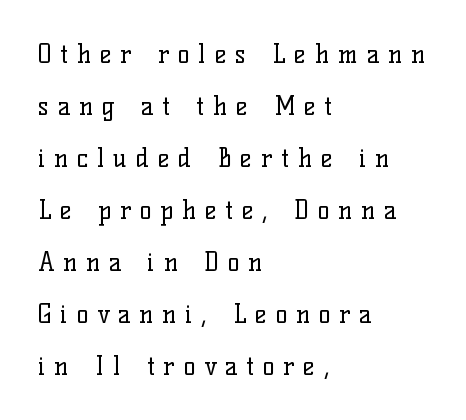
Q: Is the text bold? A: No.
Q: Is the text italic (slanted)? A: No, it is upright.
Q: Is the text underlined? A: No.
Q: How is the paragraph aligned? A: Left-aligned.
Q: Is the spacing between letters normal or unusually wide? A: Unusually wide.
Q: Is the spacing between lines tight, normal or loose? A: Loose.
